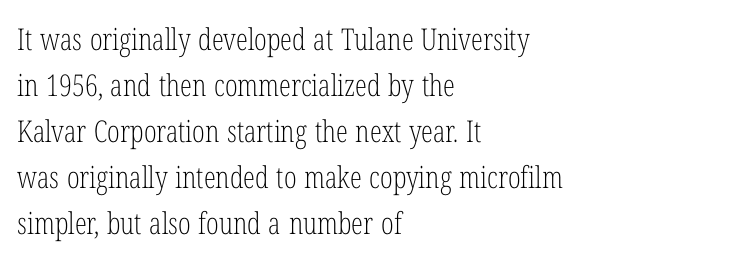
{"serif": "yes", "italic": "no", "bold": "no", "weight": "light", "width": "condensed", "stroke_contrast": "low", "x_height": "medium", "monospaced": "no", "underline": "no", "align": "left", "line_spacing": "normal", "line_spacing_ratio": 1.53, "letter_spacing": "normal", "letter_spacing_em": 0.0, "glyph_px": 30}
